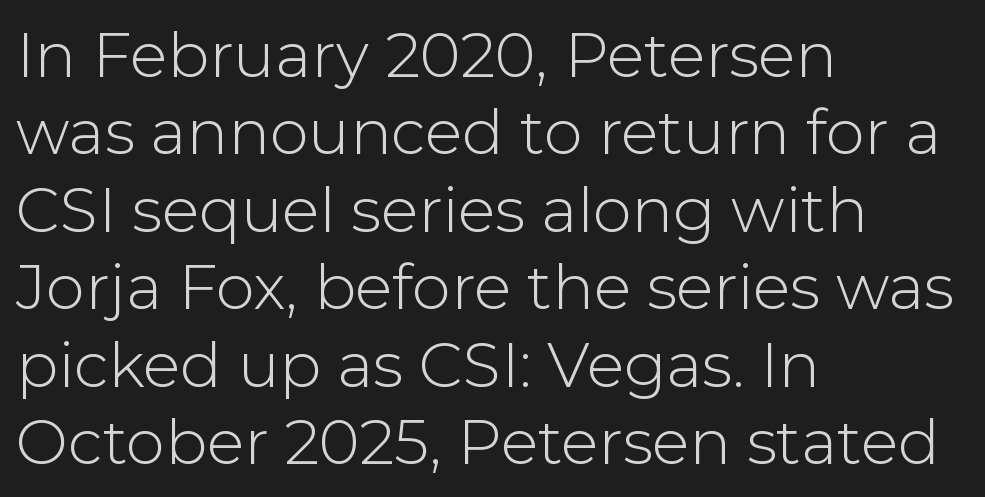
The image shows 62 px light sans-serif type, upright; set left-aligned, normal line spacing (1.25x), normal letter spacing, not underlined; low stroke contrast and a medium x-height.
